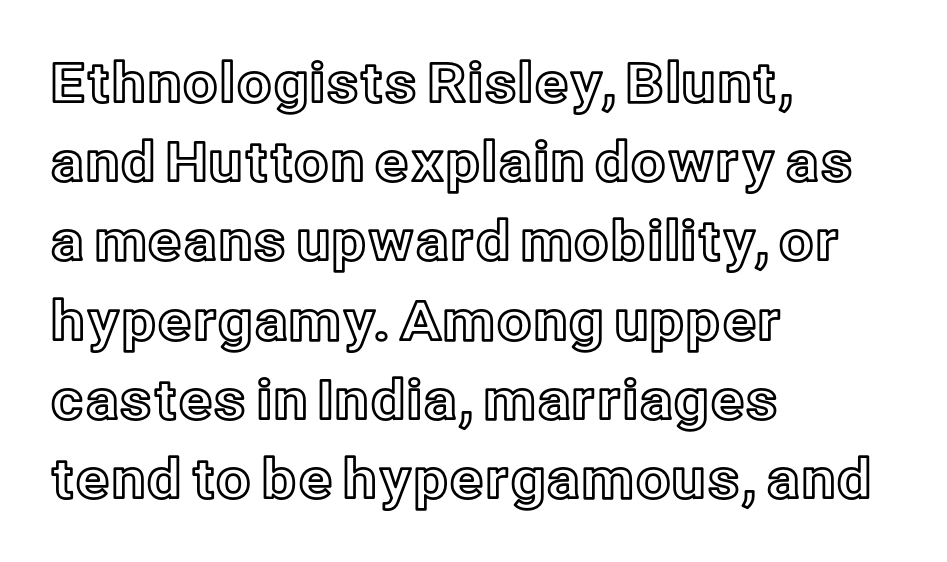
Reading down the block, your eye returns to a fixed left position each line. The passage shown is typed in a proportional face where columns would drift. Check the space under the baseline: it is left empty. Compared with typical body copy, the letter spacing here is the same. Vertical spacing — default. Nope, not italic — everything's standing straight.
